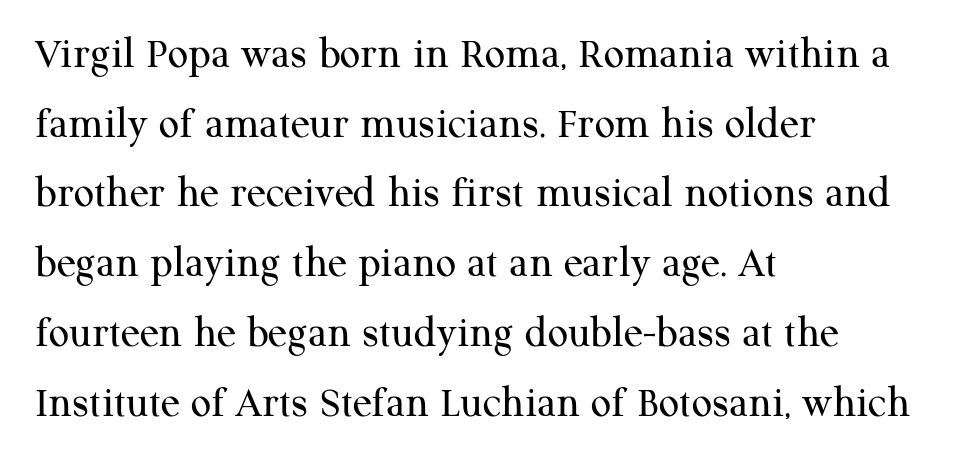
{"serif": "yes", "italic": "no", "bold": "no", "weight": "regular", "width": "normal", "stroke_contrast": "medium", "x_height": "medium", "monospaced": "no", "underline": "no", "align": "left", "line_spacing": "normal", "line_spacing_ratio": 1.55, "letter_spacing": "normal", "letter_spacing_em": 0.0, "glyph_px": 45}
